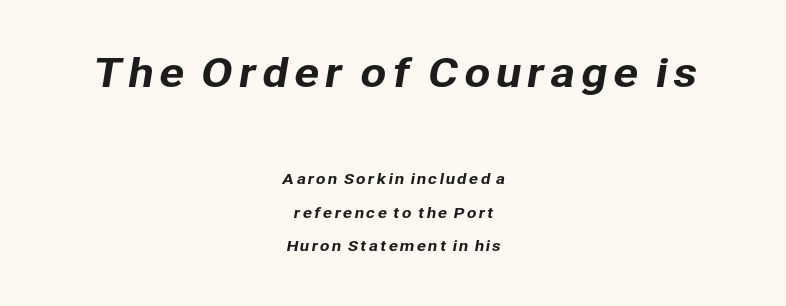
{"serif": "no", "width": "normal", "stroke_contrast": "low", "x_height": "medium", "monospaced": "no", "underline": "no", "align": "center", "line_spacing": "loose", "line_spacing_ratio": 2.39, "larger_block": "first", "size_ratio": 2.71, "glyph_px": 38}
